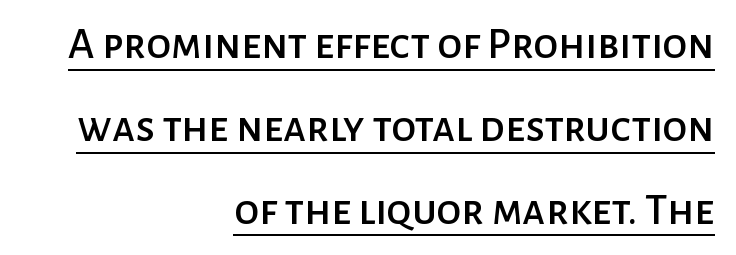
Q: Is the text italic (slanted)? A: No, it is upright.
Q: Is the typeface a serif or a sans-serif typeface? A: Sans-serif.
Q: Is the text underlined? A: Yes.
Q: How is the paragraph aligned? A: Right-aligned.
Q: Is the spacing between letters normal or unusually wide? A: Normal.
Q: Width (condensed, normal, or wide)? A: Normal.
Q: Stroke contrast? A: Low.
Q: x-height? A: Medium.
Q: Monospaced? A: No.
